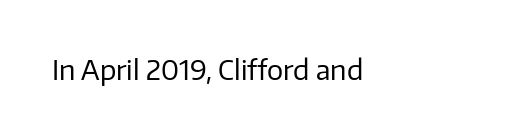
{"italic": "no", "bold": "no", "underline": "no", "letter_spacing": "normal", "letter_spacing_em": 0.0, "glyph_px": 27}
